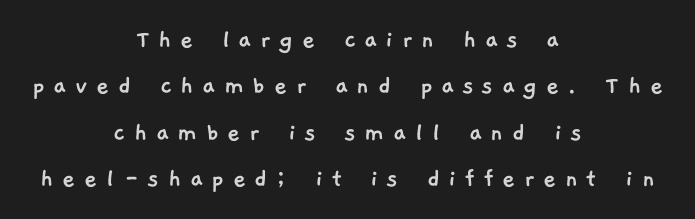
{"serif": "no", "width": "normal", "stroke_contrast": "low", "x_height": "medium", "monospaced": "no", "underline": "no", "align": "center", "line_spacing": "normal", "line_spacing_ratio": 1.66, "letter_spacing": "wide", "letter_spacing_em": 0.3, "glyph_px": 28}
